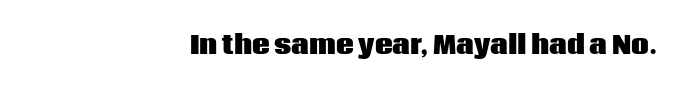
The image shows 25 px bold type, upright; set right-aligned, normal letter spacing, not underlined.
